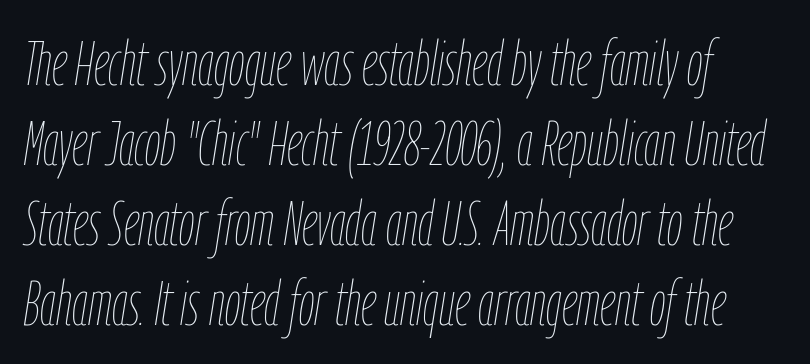
The image shows 62 px thin, condensed type, italic (leaning right); set normal line spacing (1.29x), normal letter spacing, not underlined; low stroke contrast and a medium x-height.
